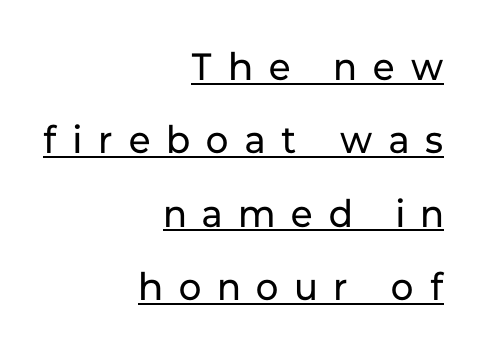
Q: Is the text bold? A: No.
Q: Is the text italic (slanted)? A: No, it is upright.
Q: Is the typeface a serif or a sans-serif typeface? A: Sans-serif.
Q: Is the text underlined? A: Yes.
Q: How is the paragraph aligned? A: Right-aligned.
Q: Is the spacing between letters normal or unusually wide? A: Unusually wide.
Q: Is the spacing between lines tight, normal or loose? A: Loose.
Q: Width (condensed, normal, or wide)? A: Normal.
Q: Stroke contrast? A: Low.
Q: x-height? A: Medium.
Q: Monospaced? A: No.
